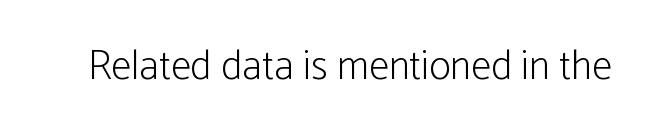
The image shows 41 px light, condensed sans-serif type, upright; set normal letter spacing, not underlined; low stroke contrast and a medium x-height.
